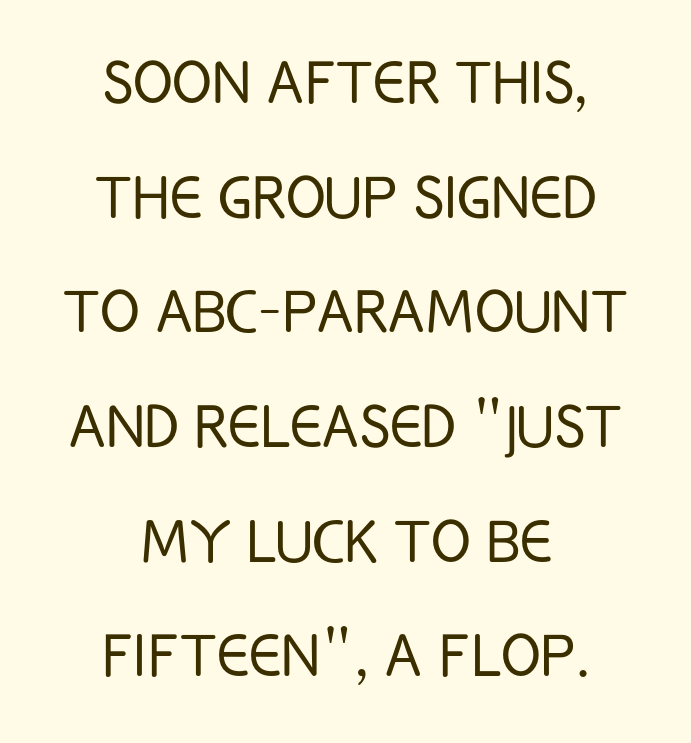
Q: Is the text bold? A: No.
Q: Is the text italic (slanted)? A: No, it is upright.
Q: Is the typeface a serif or a sans-serif typeface? A: Sans-serif.
Q: Is the text underlined? A: No.
Q: How is the paragraph aligned? A: Centered.
Q: Is the spacing between letters normal or unusually wide? A: Normal.
Q: Is the spacing between lines tight, normal or loose? A: Normal.
Q: Width (condensed, normal, or wide)? A: Condensed.
Q: Stroke contrast? A: Low.
Q: x-height? A: Large.
Q: Monospaced? A: No.
